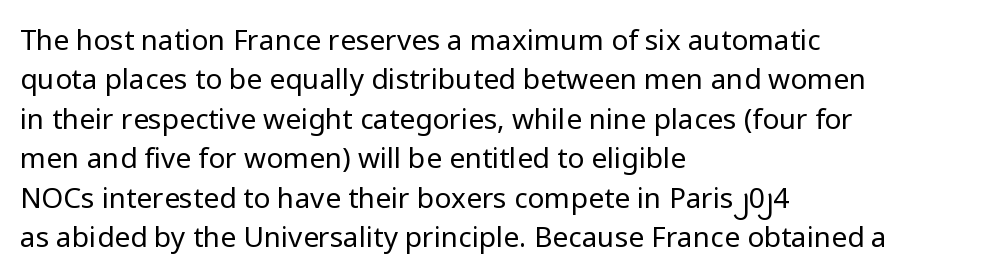
The image shows 28 px regular-weight sans-serif type, upright; set left-aligned, normal line spacing (1.41x), normal letter spacing, not underlined; low stroke contrast and a medium x-height.
